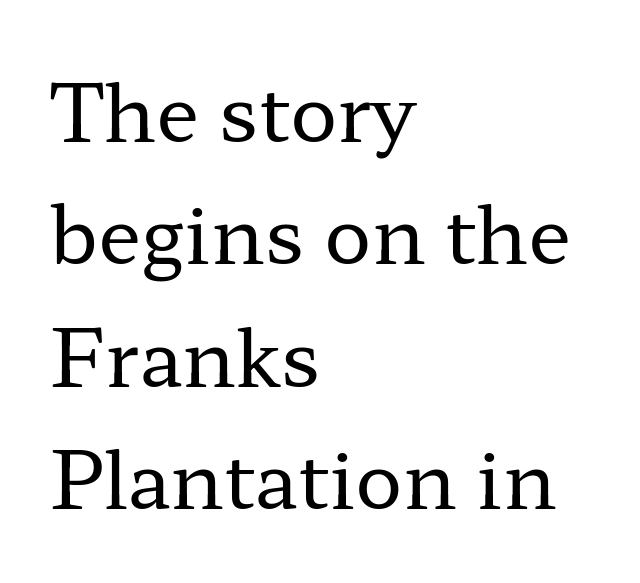
Q: Is the text bold? A: No.
Q: Is the text italic (slanted)? A: No, it is upright.
Q: Is the typeface a serif or a sans-serif typeface? A: Serif.
Q: Is the text underlined? A: No.
Q: How is the paragraph aligned? A: Left-aligned.
Q: Is the spacing between letters normal or unusually wide? A: Normal.
Q: Is the spacing between lines tight, normal or loose? A: Normal.
Q: Width (condensed, normal, or wide)? A: Wide.
Q: Stroke contrast? A: Low.
Q: x-height? A: Medium.
Q: Monospaced? A: No.
